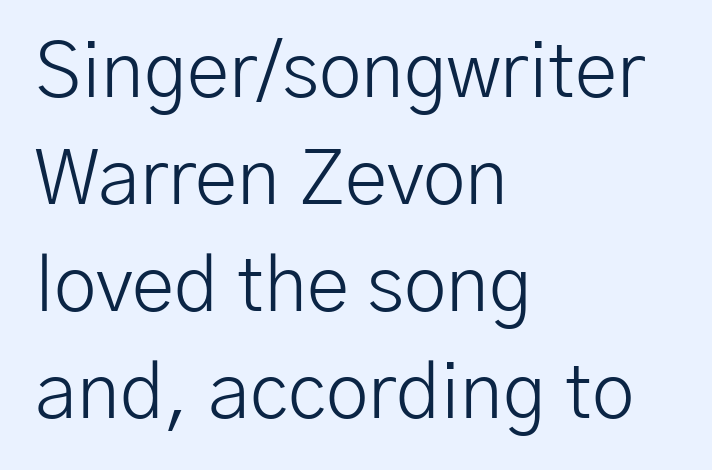
The image shows 77 px light sans-serif type, upright; set left-aligned, normal line spacing (1.39x), normal letter spacing, not underlined; low stroke contrast and a medium x-height.
